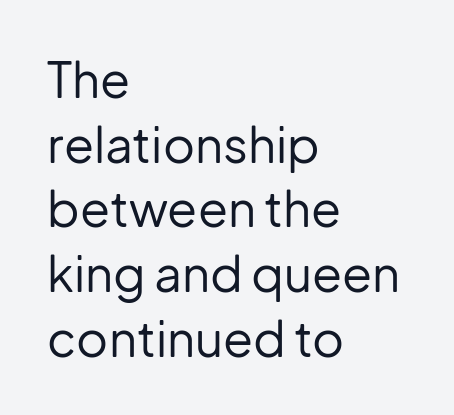
You could not count columns in this text — the font is proportionally spaced. Horizontal alignment here is leftward, the default for most running prose. What stands out about the letter spacing? Nothing — it is the standard amount. Letters have the restrained weight of plain body copy at most. This sample uses a sans-serif face.
